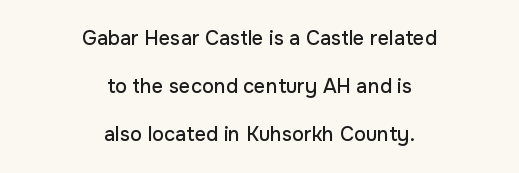
Q: Is the text italic (slanted)? A: No, it is upright.
Q: Is the text underlined? A: No.
Q: How is the paragraph aligned? A: Centered.
Q: Is the spacing between letters normal or unusually wide? A: Normal.
Q: Is the spacing between lines tight, normal or loose? A: Loose.
